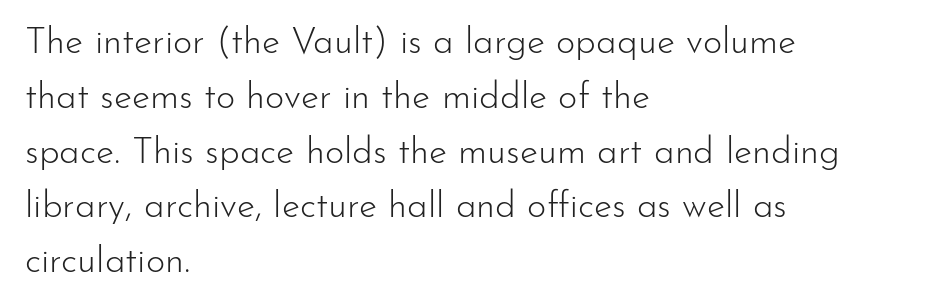
{"serif": "no", "italic": "no", "bold": "no", "weight": "light", "width": "normal", "stroke_contrast": "low", "x_height": "small", "monospaced": "no", "underline": "no", "align": "left", "line_spacing": "normal", "line_spacing_ratio": 1.48, "letter_spacing": "normal", "letter_spacing_em": 0.0, "glyph_px": 37}
